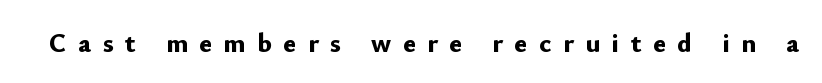
{"italic": "no", "bold": "yes", "underline": "no", "letter_spacing": "wide", "letter_spacing_em": 0.43, "glyph_px": 27}
